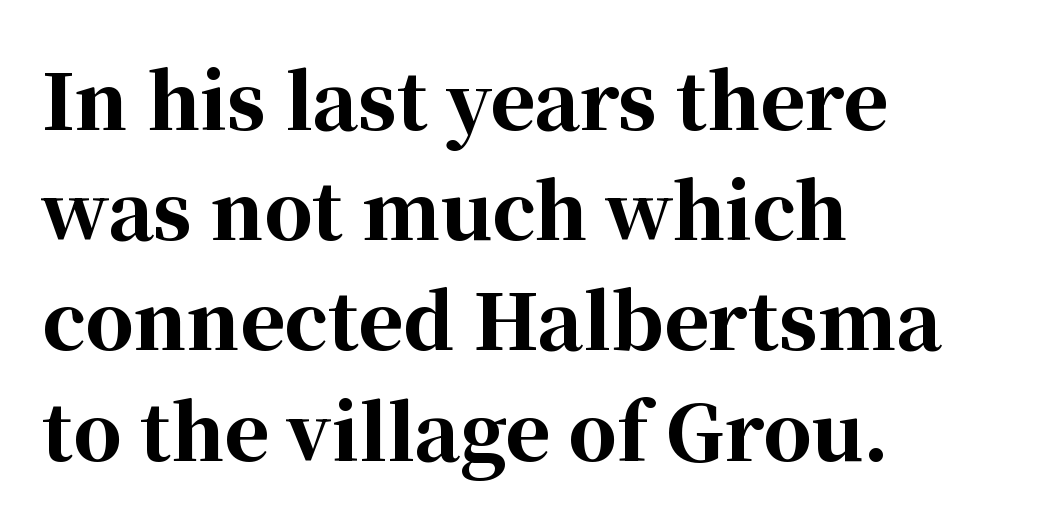
Q: Is the text bold? A: Yes.
Q: Is the text italic (slanted)? A: No, it is upright.
Q: Is the typeface a serif or a sans-serif typeface? A: Serif.
Q: Is the text underlined? A: No.
Q: How is the paragraph aligned? A: Left-aligned.
Q: Is the spacing between letters normal or unusually wide? A: Normal.
Q: Is the spacing between lines tight, normal or loose? A: Normal.
Q: Width (condensed, normal, or wide)? A: Normal.
Q: Stroke contrast? A: High.
Q: x-height? A: Medium.
Q: Monospaced? A: No.
